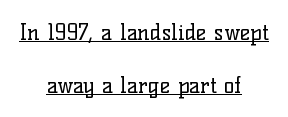
Q: Is the text bold? A: No.
Q: Is the text italic (slanted)? A: No, it is upright.
Q: Is the text underlined? A: Yes.
Q: How is the paragraph aligned? A: Centered.
Q: Is the spacing between letters normal or unusually wide? A: Normal.
Q: Is the spacing between lines tight, normal or loose? A: Loose.
